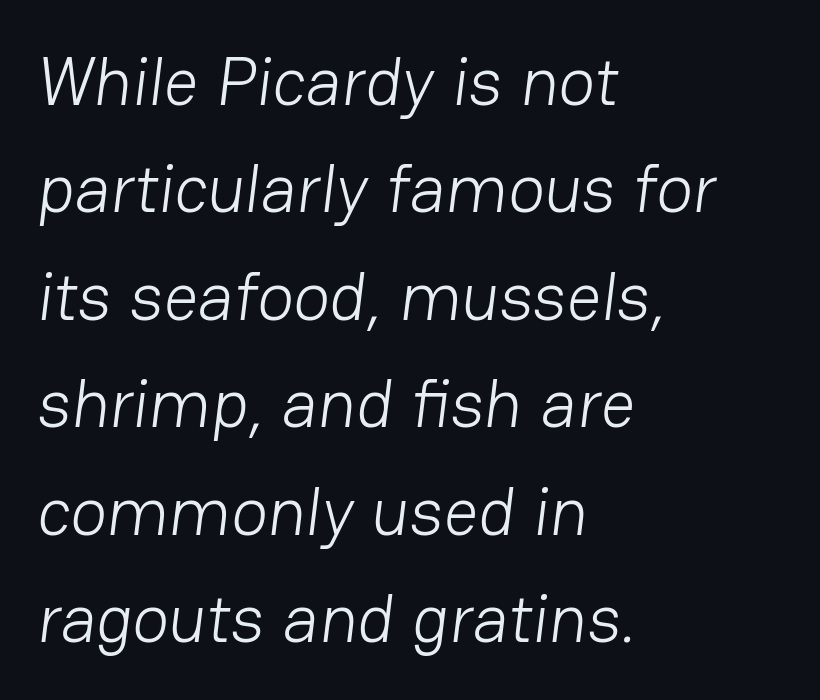
The image shows 68 px light sans-serif type; set left-aligned, normal line spacing (1.58x), normal letter spacing, not underlined; low stroke contrast and a medium x-height.
